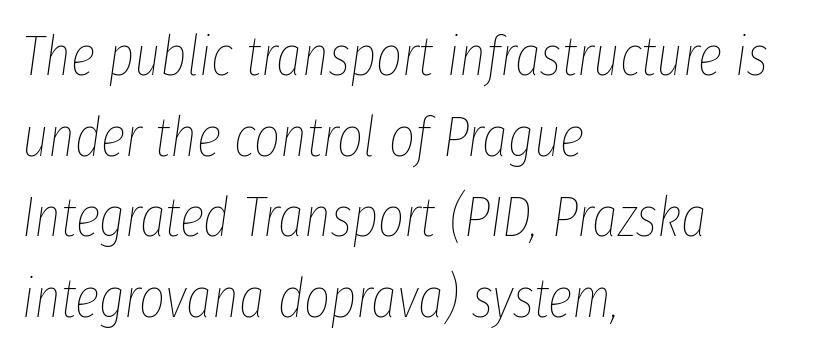
The image shows 56 px thin, condensed type, italic (leaning right); set left-aligned, normal line spacing (1.44x), normal letter spacing, not underlined; low stroke contrast and a medium x-height.
